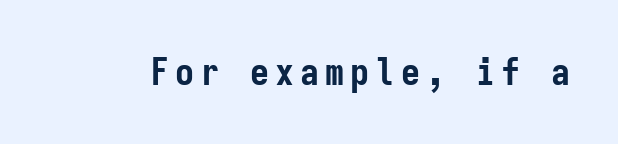
The image shows 38 px semibold, condensed sans-serif type, upright, monospaced; set not underlined; low stroke contrast and a medium x-height.
